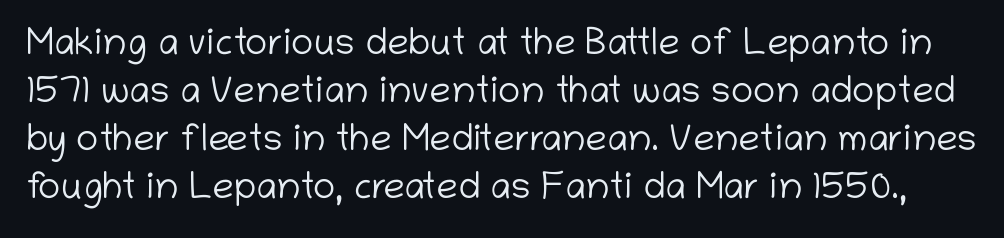
You could not count columns in this text — the font is proportionally spaced. The gaps between neighbouring characters are ordinary and unremarkable. These lines are composed in type without serifs. Each row of text sits above clean, open space. Is this a heavy cut? Hardly; it is regular or lighter.
